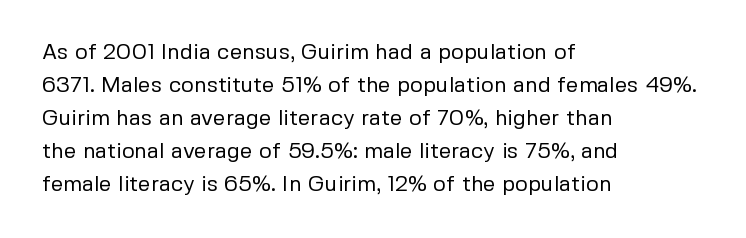
{"italic": "no", "bold": "no", "underline": "no", "align": "left", "line_spacing": "normal", "line_spacing_ratio": 1.5, "letter_spacing": "normal", "letter_spacing_em": 0.0, "glyph_px": 22}
